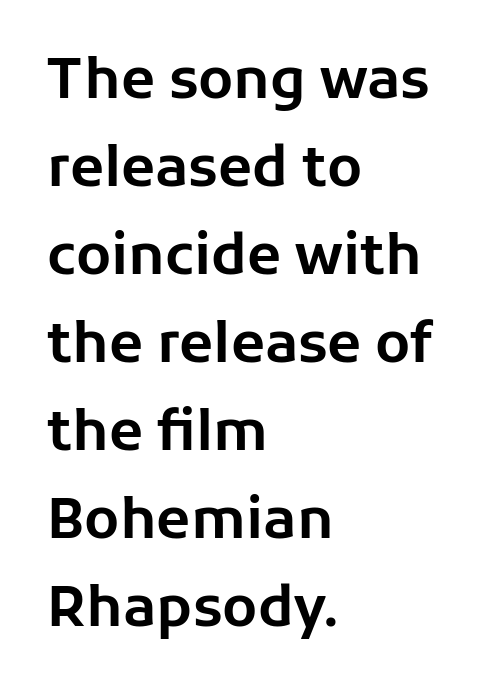
A typesetter would call this proportional, since set widths differ per character. All the whitespace from short lines collects on the right. In terms of leading, this rendering sits right in the middle. Serif or sans? Sans — the stroke terminals are bare. Here the glyphs are tracked normally, forming tight word shapes. Nobody drew a line under any word here.
